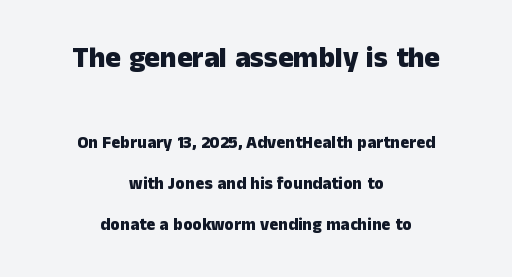
Q: Is the text bold? A: Yes.
Q: Is the text italic (slanted)? A: No, it is upright.
Q: Is the typeface a serif or a sans-serif typeface? A: Sans-serif.
Q: Is the text underlined? A: No.
Q: How is the paragraph aligned? A: Centered.
Q: Is the spacing between letters normal or unusually wide? A: Normal.
Q: Is the spacing between lines tight, normal or loose? A: Loose.
Q: Which block of text is set in a larger size, the first (top) or the second (bottom)? A: The first (top) one.
Q: Width (condensed, normal, or wide)? A: Normal.
Q: Stroke contrast? A: Low.
Q: x-height? A: Medium.
Q: Monospaced? A: No.
